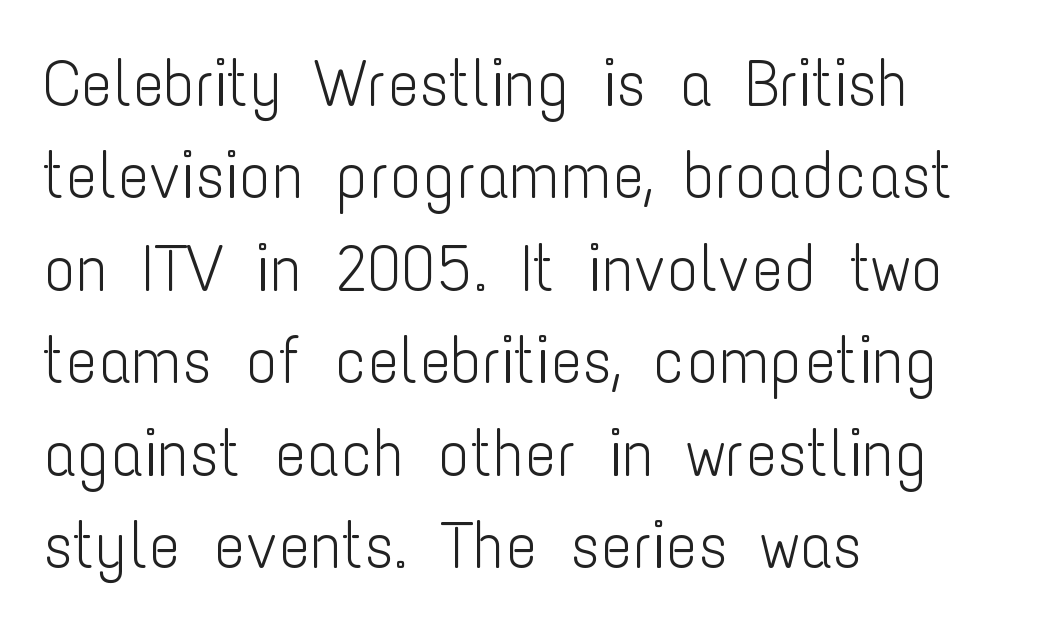
{"serif": "no", "italic": "no", "bold": "no", "weight": "light", "width": "condensed", "stroke_contrast": "low", "x_height": "medium", "monospaced": "no", "underline": "no", "align": "left", "line_spacing": "normal", "line_spacing_ratio": 1.4, "letter_spacing": "normal", "letter_spacing_em": 0.0, "glyph_px": 66}
